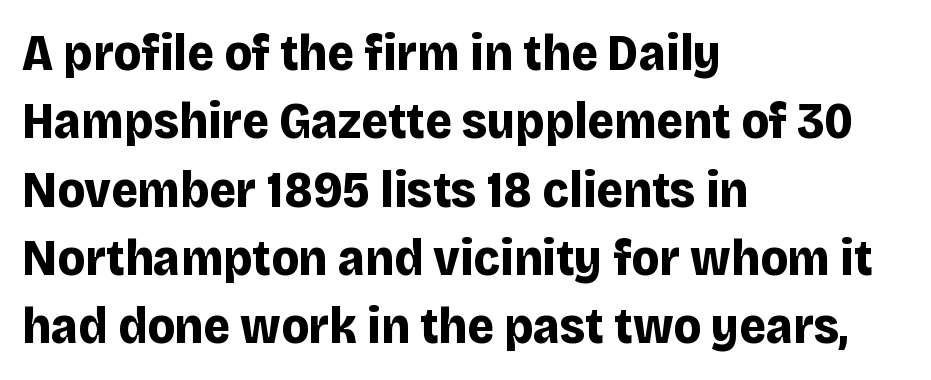
The image shows 51 px bold sans-serif type, upright; set left-aligned, normal line spacing (1.34x), normal letter spacing, not underlined; low stroke contrast and a large x-height.
